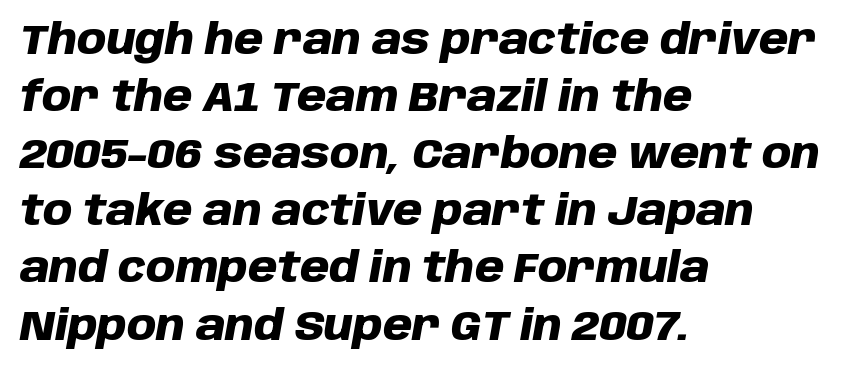
The image shows 42 px heavy type, italic (leaning right); set left-aligned, normal line spacing (1.36x), normal letter spacing, not underlined; low stroke contrast and a large x-height.
